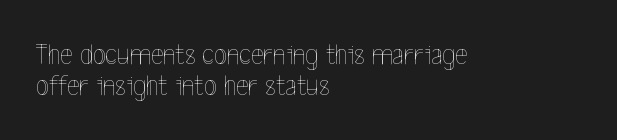
{"italic": "no", "bold": "no", "weight": "thin", "width": "condensed", "x_height": "medium", "monospaced": "no", "underline": "no", "align": "left", "line_spacing": "tight", "line_spacing_ratio": 1.02, "letter_spacing": "normal", "letter_spacing_em": 0.0, "glyph_px": 30}
